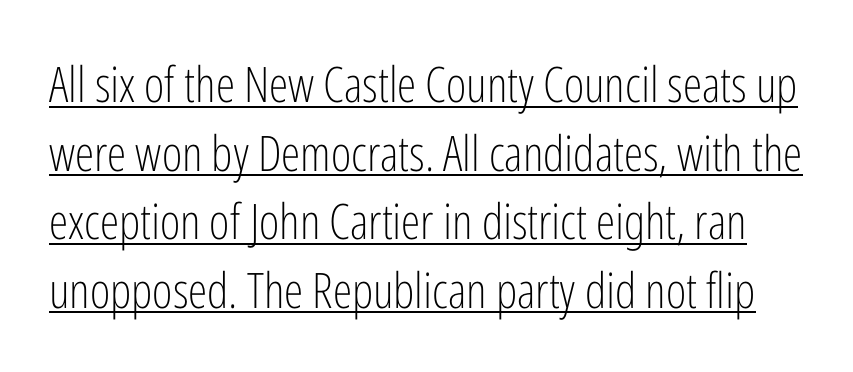
{"serif": "no", "italic": "no", "bold": "no", "weight": "light", "width": "condensed", "stroke_contrast": "low", "x_height": "medium", "monospaced": "no", "underline": "yes", "line_spacing": "normal", "line_spacing_ratio": 1.4, "letter_spacing": "normal", "letter_spacing_em": 0.0, "glyph_px": 49}
